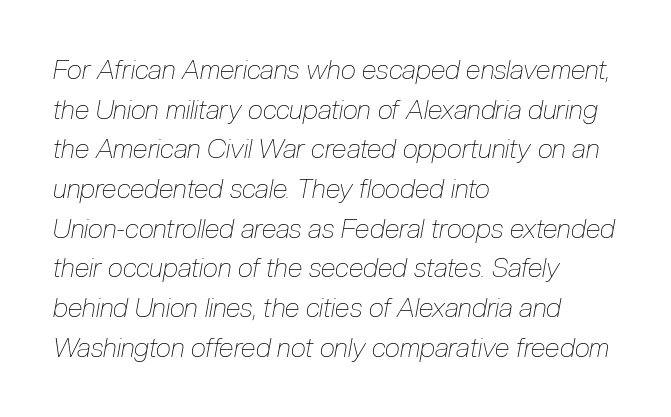
Line starts are locked; line ends wander. The vertical gap from one line to the next is medium. What stands out about the letter spacing? Nothing — it is the standard amount. Heft: none added — not bold. Underline: absent.
